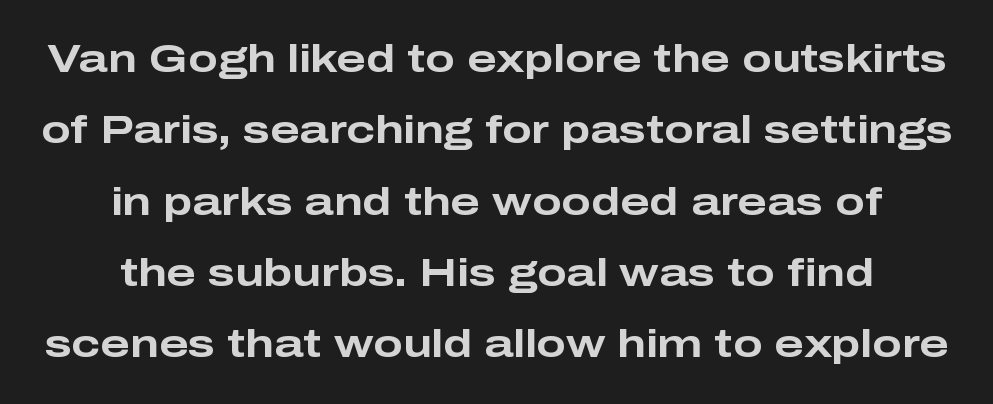
How heavy is the stroke? Heavy — this is a bold. The rendering shows plain stroke endings on the letterforms — a sans-serif design. Reading down the block, each line starts at a different indent, mirrored at its end. The horizontal fit of the characters is conventional and even. Characters remain perfectly vertical along every line. Descenders are the only things crossing below the line.
